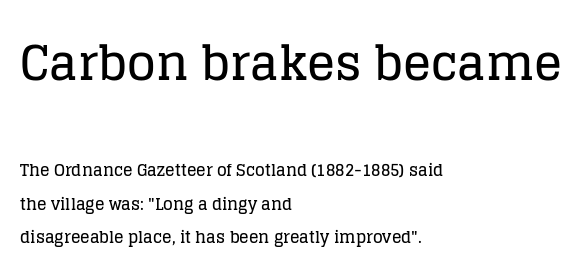
Each row of text sits above clean, open space. One glance says open: line gaps are wider than usual. Caption: multi-line text, flush left, ragged right. This sample uses an upright cut, with every glyph sitting square on the baseline. Regarding serifs, this sample has them.
